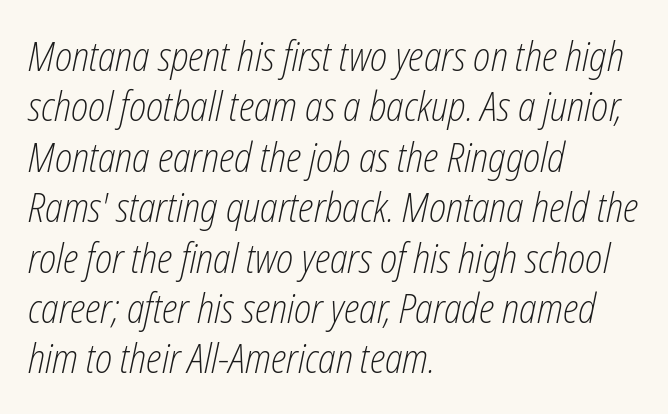
{"italic": "yes", "lean": "right", "slant_degrees": 12, "bold": "no", "weight": "light", "width": "condensed", "stroke_contrast": "low", "x_height": "medium", "monospaced": "no", "underline": "no", "align": "left", "line_spacing": "normal", "line_spacing_ratio": 1.26, "letter_spacing": "normal", "letter_spacing_em": 0.0, "glyph_px": 40}
